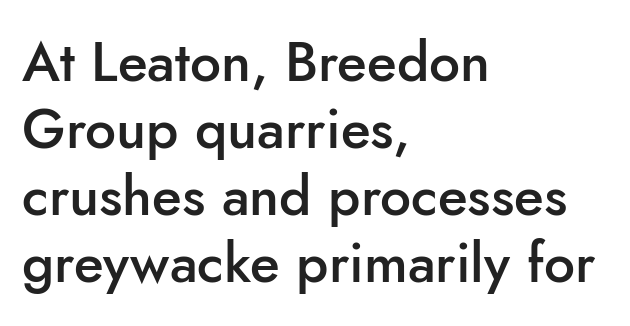
The image shows 55 px semibold sans-serif type, upright; set left-aligned, line spacing 1.22x, normal letter spacing, not underlined; low stroke contrast and a small x-height.
